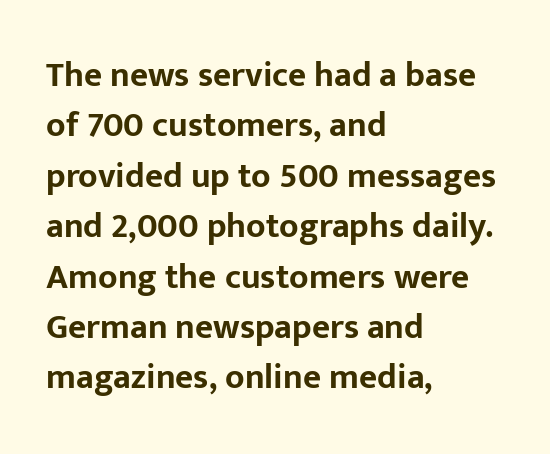
This rendering employs a face without finishing strokes, i.e., a sans-serif. How are the letters spaced? Ordinarily, with no added tracking. The lettering holds an erect, upright posture throughout. The foot of each line stays bare and open. Successive baselines arrive at the customary interval. The ragged edge is on the right, which tells us the setting is flush left.
